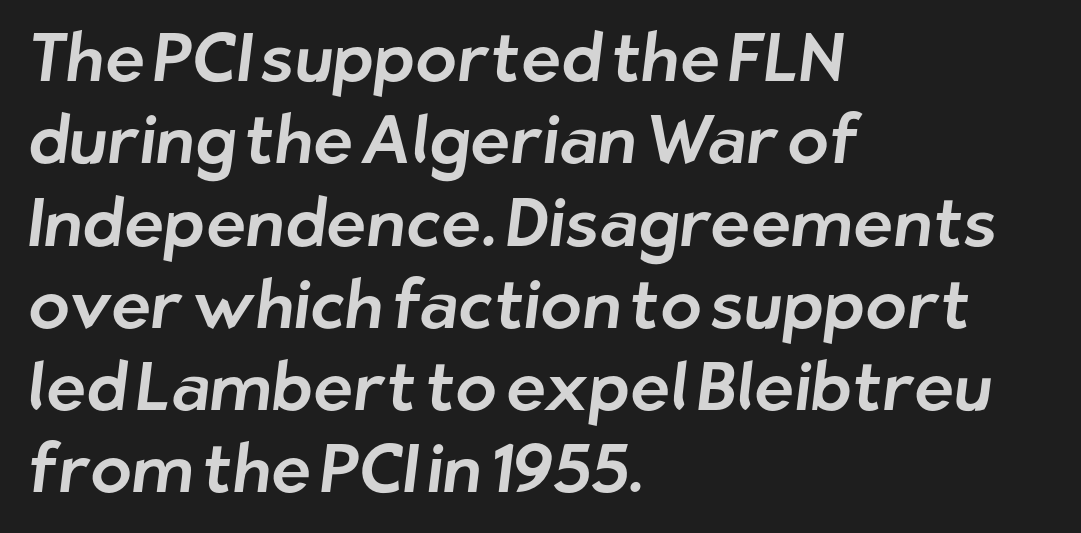
These lines stack with their left ends in a neat column. A bare baseline throughout the passage. Think of a printed novel: that variable character pitch is what you see here. Glyph-to-glyph distance matches everyday printed text. To sum up the face: it is a sans, with no serifs.
